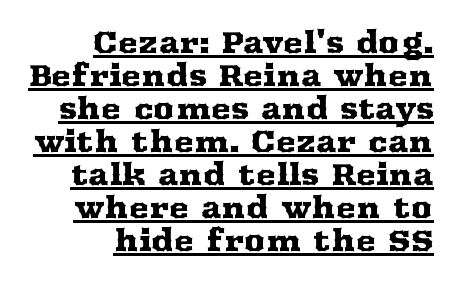
Rendered with straight, roman letterforms. Tightly led — the rows are bunched. Spacing verdict: proportional, widths tailored to each character. Is this a sans? No — the strokes have serifs. The line texture is even and compact thanks to regular tracking. The compositor pushed each line to the right boundary.
